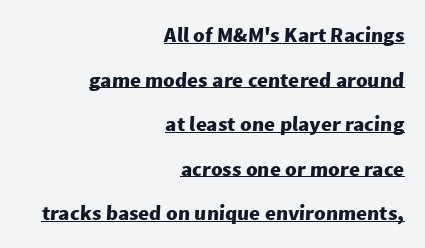
{"bold": "yes", "underline": "yes", "align": "right", "line_spacing": "loose", "line_spacing_ratio": 2.12, "letter_spacing": "normal", "letter_spacing_em": 0.0, "glyph_px": 21}
